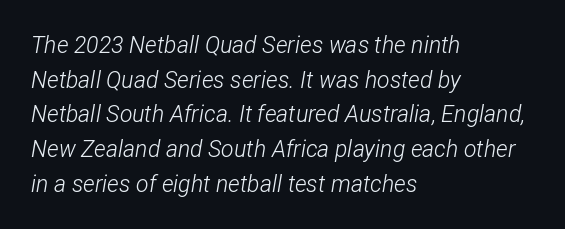
Q: Is the text bold? A: No.
Q: Is the text italic (slanted)? A: Yes, it leans right by about 12 degrees.
Q: Is the text underlined? A: No.
Q: How is the paragraph aligned? A: Left-aligned.
Q: Is the spacing between letters normal or unusually wide? A: Normal.
Q: Is the spacing between lines tight, normal or loose? A: Normal.
